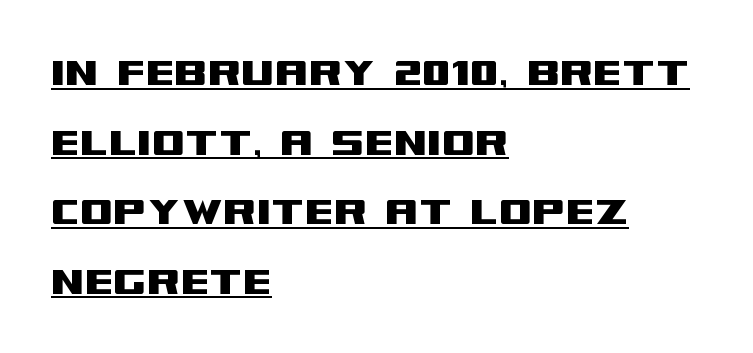
{"serif": "no", "italic": "no", "width": "wide", "stroke_contrast": "medium", "x_height": "large", "monospaced": "no", "underline": "yes", "align": "left", "line_spacing": "normal", "line_spacing_ratio": 1.45, "letter_spacing": "normal", "letter_spacing_em": 0.0, "glyph_px": 48}
